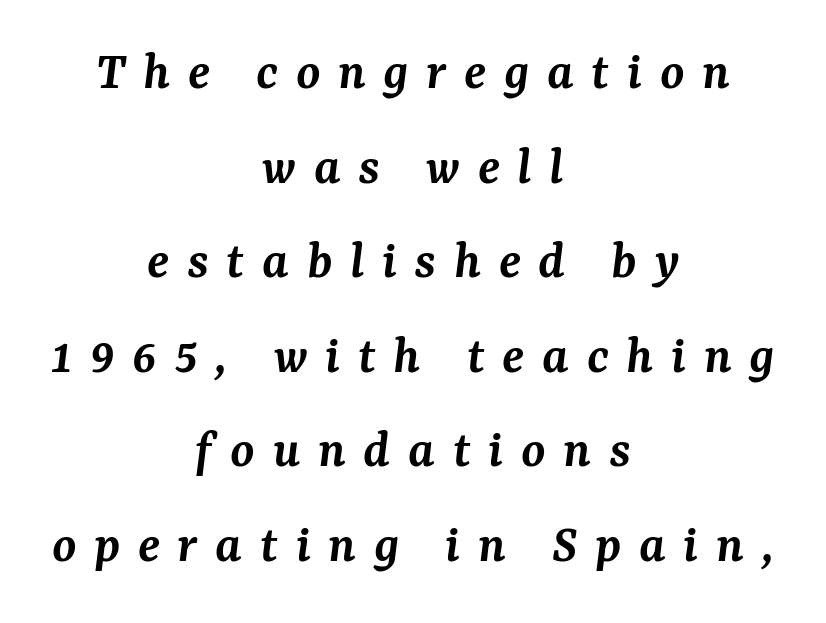
Look at the bottom of the vertical strokes: they flare into serifs here. These lines are centered, leaving both edges ragged. The letters are spread apart with noticeably loose tracking. The face used here is proportionally spaced, like ordinary book or web type. The glyphs look as if they've been sheared to an angle. Descender tails drop into unmarked territory.
